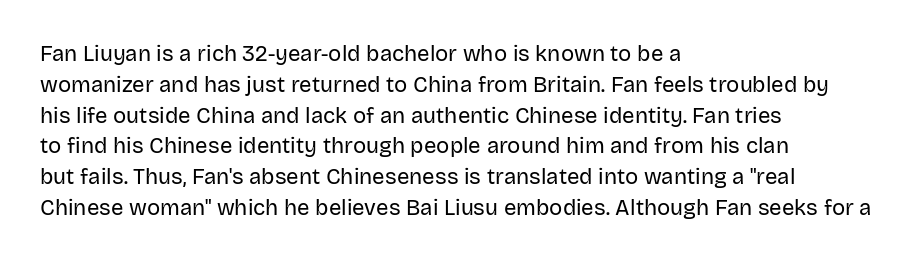
Summary of vertical rhythm: regular, with standard interline spacing. Short note: letters normally spaced. The font's upright variant was chosen for this text. Casual observation: everything's shoved over to the left.
